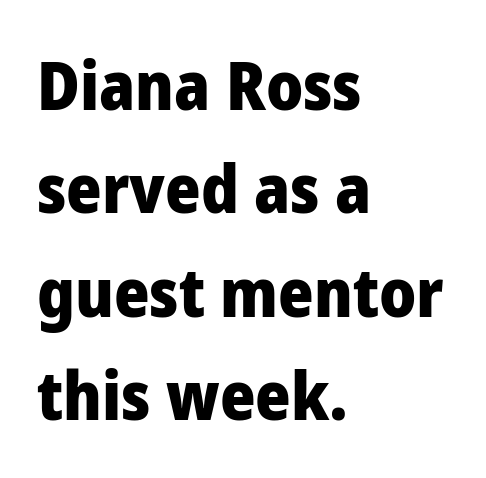
The image shows 68 px heavy sans-serif type, upright; set left-aligned, normal line spacing (1.52x), normal letter spacing, not underlined; low stroke contrast and a medium x-height.
